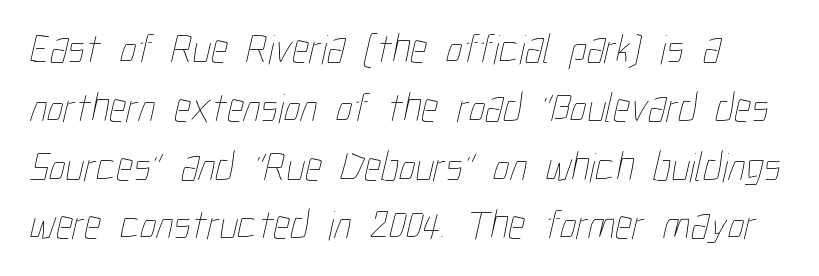
The image shows 42 px thin, condensed type; set normal line spacing (1.4x), normal letter spacing, not underlined; low stroke contrast and a medium x-height.
